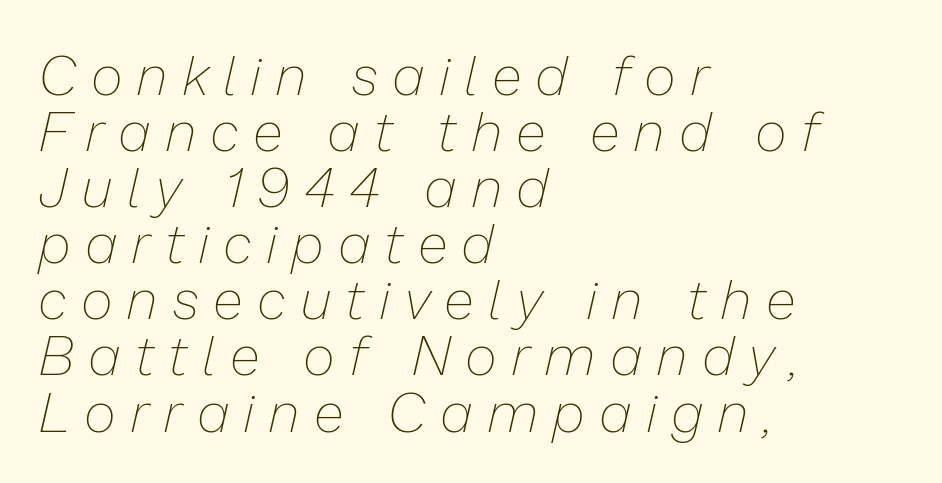
The image shows 55 px thin type, italic (leaning right); set left-aligned, tight line spacing (1.02x), unusually wide letter spacing (+0.29 em), not underlined; low stroke contrast and a medium x-height.
